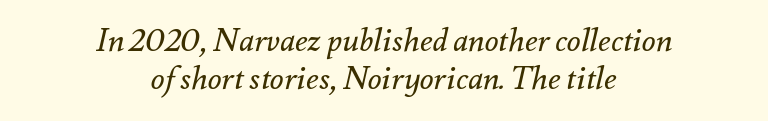
Is this a fixed-width face? No — the glyphs have proportional, varying widths. A centered setting, common on invitations and titles, is used for this passage. There is no visible air inserted between adjacent glyphs. The passage shown leans; its letterforms are oblique. No letter is thick-stroked: the sample isn't bold.
